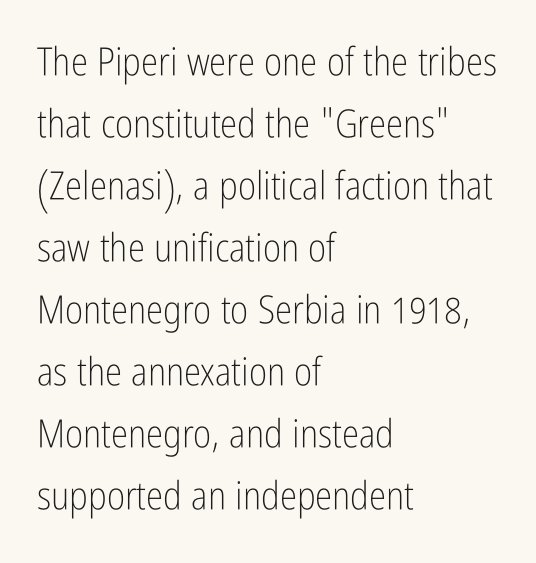
Q: Is the text bold? A: No.
Q: Is the text italic (slanted)? A: No, it is upright.
Q: Is the typeface a serif or a sans-serif typeface? A: Sans-serif.
Q: Is the text underlined? A: No.
Q: How is the paragraph aligned? A: Left-aligned.
Q: Is the spacing between letters normal or unusually wide? A: Normal.
Q: Is the spacing between lines tight, normal or loose? A: Normal.
Q: Width (condensed, normal, or wide)? A: Condensed.
Q: Stroke contrast? A: Low.
Q: x-height? A: Medium.
Q: Monospaced? A: No.
